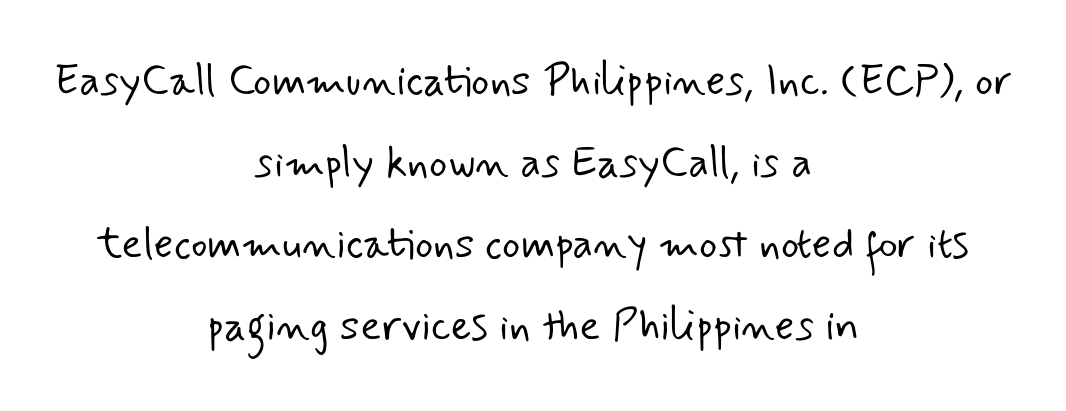
{"serif": "no", "bold": "no", "weight": "light", "width": "normal", "stroke_contrast": "low", "x_height": "small", "monospaced": "no", "underline": "no", "align": "center", "line_spacing": "loose", "line_spacing_ratio": 1.9, "letter_spacing": "normal", "letter_spacing_em": 0.0, "glyph_px": 43}
